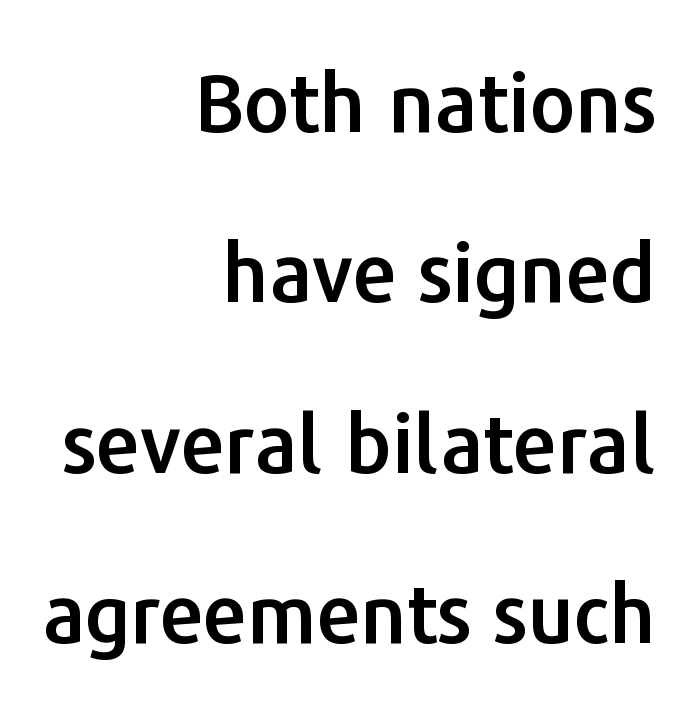
Q: Is the text italic (slanted)? A: No, it is upright.
Q: Is the typeface a serif or a sans-serif typeface? A: Sans-serif.
Q: Is the text underlined? A: No.
Q: How is the paragraph aligned? A: Right-aligned.
Q: Is the spacing between letters normal or unusually wide? A: Normal.
Q: Is the spacing between lines tight, normal or loose? A: Loose.
Q: Width (condensed, normal, or wide)? A: Normal.
Q: Stroke contrast? A: Low.
Q: x-height? A: Medium.
Q: Monospaced? A: No.
